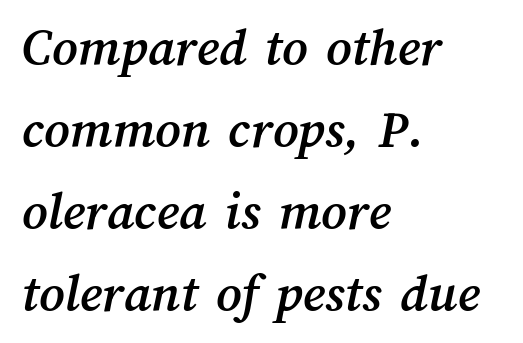
The image shows 55 px text type; set left-aligned, normal line spacing (1.49x), normal letter spacing, not underlined; medium stroke contrast and a medium x-height.
